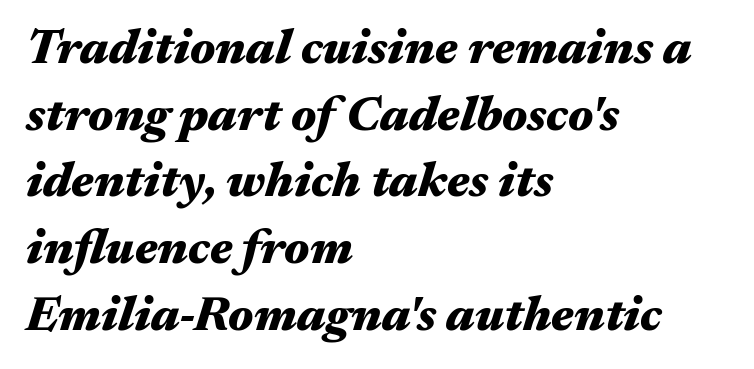
The image shows 49 px heavy, wide type, italic (leaning right); set left-aligned, normal line spacing (1.36x), normal letter spacing, not underlined; medium stroke contrast and a medium x-height.
